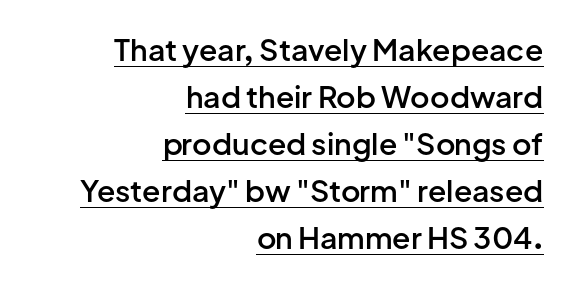
The image shows 30 px semibold sans-serif type, upright; set right-aligned, normal line spacing (1.57x), normal letter spacing, underlined; low stroke contrast and a medium x-height.
